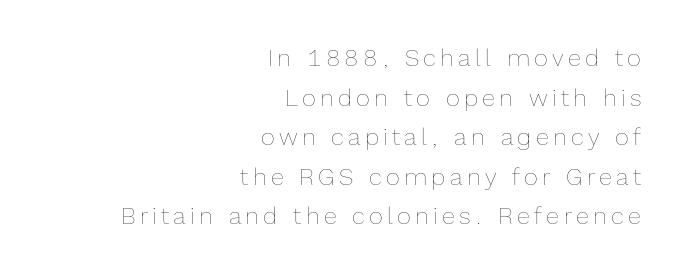
The image shows 24 px text type, upright; set right-aligned, normal line spacing (1.65x), not underlined.
